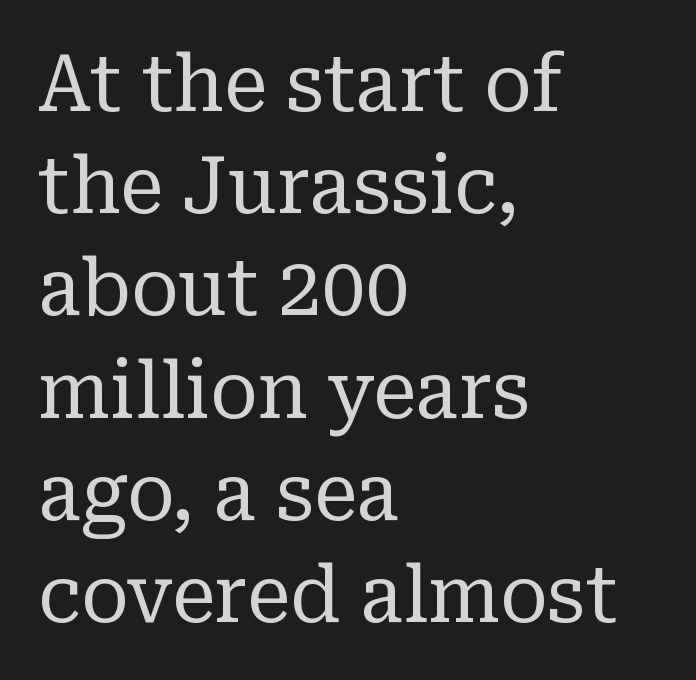
{"serif": "yes", "italic": "no", "bold": "no", "weight": "regular", "width": "normal", "stroke_contrast": "low", "x_height": "medium", "monospaced": "no", "underline": "no", "align": "left", "line_spacing": "normal", "line_spacing_ratio": 1.31, "letter_spacing": "normal", "letter_spacing_em": 0.0, "glyph_px": 78}
